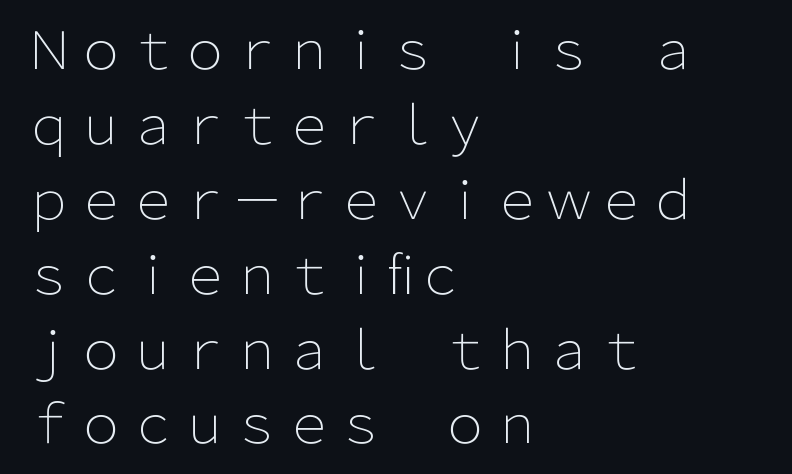
{"serif": "no", "italic": "no", "bold": "no", "weight": "light", "width": "normal", "stroke_contrast": "low", "x_height": "medium", "monospaced": "no", "underline": "no", "align": "left", "line_spacing": "normal", "line_spacing_ratio": 1.44, "letter_spacing": "normal", "letter_spacing_em": 0.0, "glyph_px": 52}
